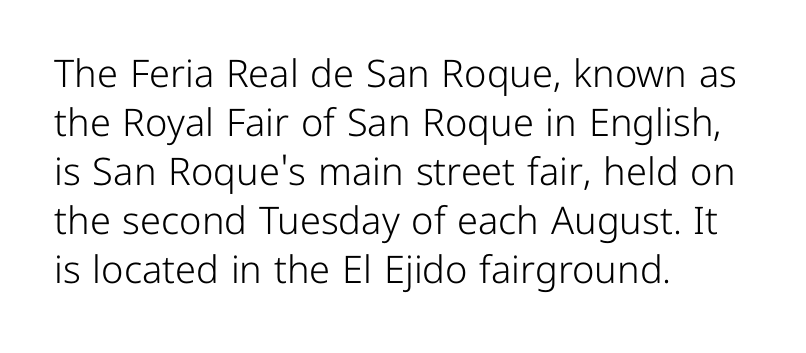
Q: Is the text bold? A: No.
Q: Is the text italic (slanted)? A: No, it is upright.
Q: Is the typeface a serif or a sans-serif typeface? A: Sans-serif.
Q: Is the text underlined? A: No.
Q: How is the paragraph aligned? A: Left-aligned.
Q: Is the spacing between letters normal or unusually wide? A: Normal.
Q: Is the spacing between lines tight, normal or loose? A: Normal.
Q: Width (condensed, normal, or wide)? A: Normal.
Q: Stroke contrast? A: Low.
Q: x-height? A: Medium.
Q: Monospaced? A: No.
